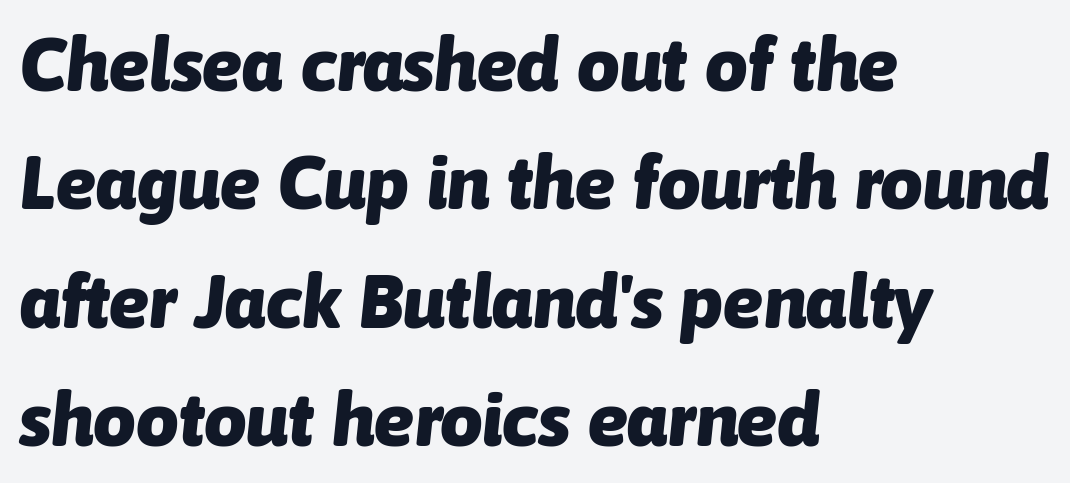
Which margin do the lines hug? The left one — the right edge is uneven. A clean baseline with only descenders dipping below it. A normal amount of white space separates one row of letters from the next. These lines are rendered in a variable-pitch font. A full-strength bold gives these letters their thick strokes. Look at the tracking — it's just the regular setting, nothing added.
